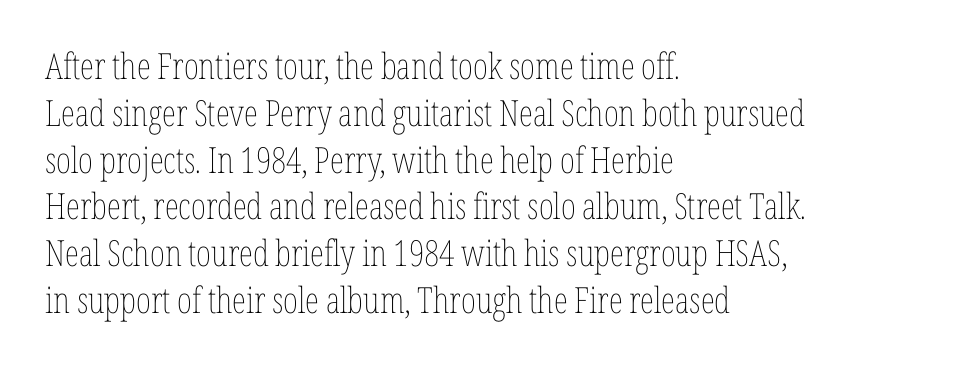
The image shows 36 px thin, condensed type, upright; set left-aligned, normal line spacing (1.3x), normal letter spacing, not underlined; low stroke contrast and a medium x-height.
